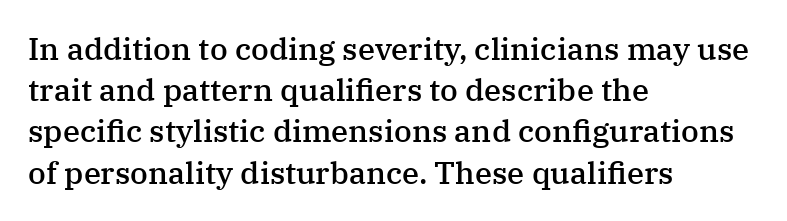
{"serif": "yes", "italic": "no", "bold": "semi", "weight": "semibold", "width": "normal", "stroke_contrast": "medium", "x_height": "medium", "monospaced": "no", "underline": "no", "align": "left", "line_spacing": "normal", "line_spacing_ratio": 1.33, "letter_spacing": "normal", "letter_spacing_em": 0.0, "glyph_px": 31}
